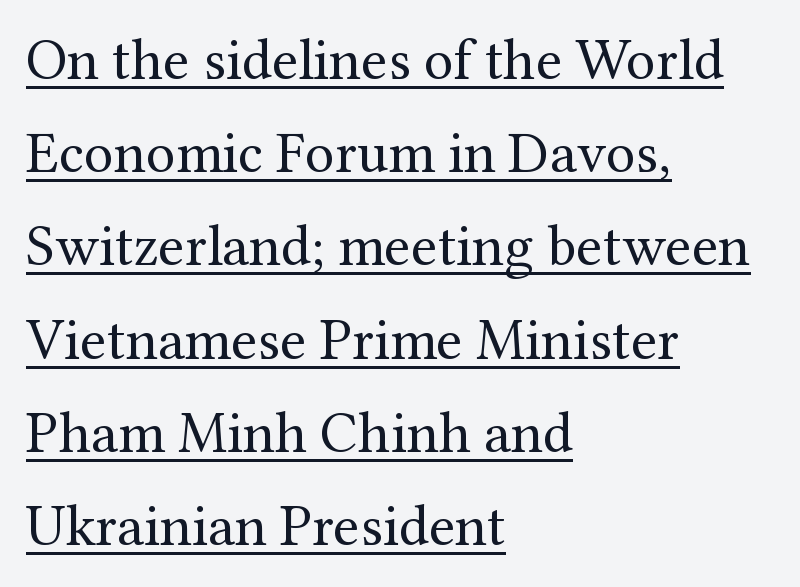
The image shows 59 px regular-weight serif type, upright; set left-aligned, normal line spacing (1.58x), normal letter spacing, underlined; medium stroke contrast and a medium x-height.
